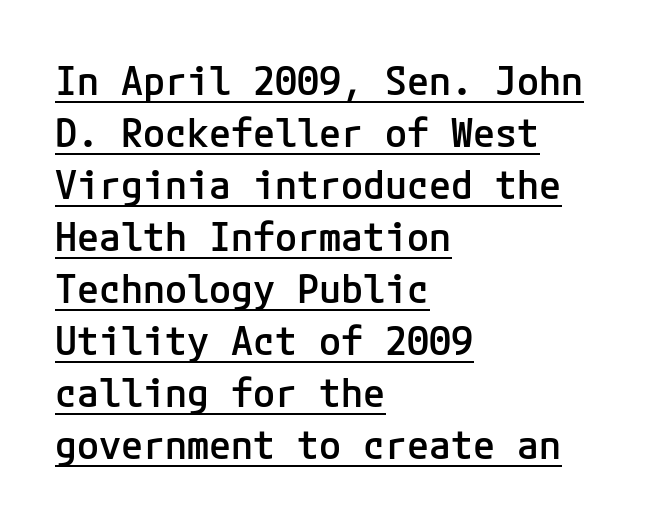
The image shows 40 px semibold sans-serif type, upright; set left-aligned, normal line spacing (1.3x), normal letter spacing, underlined; low stroke contrast and a medium x-height.
